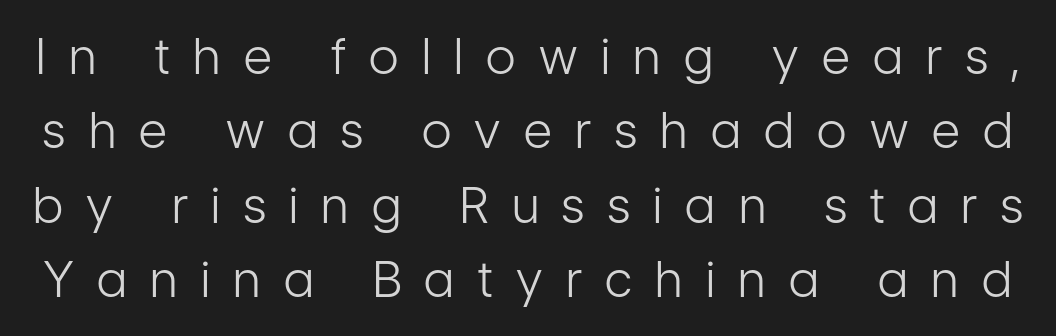
Q: Is the text bold? A: No.
Q: Is the text italic (slanted)? A: No, it is upright.
Q: Is the typeface a serif or a sans-serif typeface? A: Sans-serif.
Q: Is the text underlined? A: No.
Q: Is the spacing between letters normal or unusually wide? A: Unusually wide.
Q: Is the spacing between lines tight, normal or loose? A: Normal.
Q: Width (condensed, normal, or wide)? A: Condensed.
Q: Stroke contrast? A: Low.
Q: x-height? A: Medium.
Q: Monospaced? A: No.
